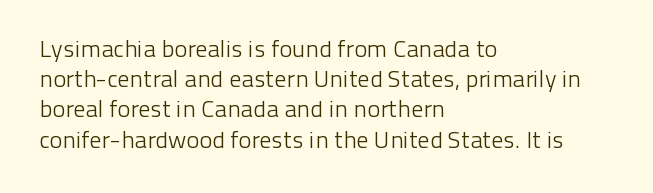
The weight would be labelled regular, book, light, or lighter still. Every stem runs plumb, perpendicular to the baseline. Descender tails drop into unmarked territory. One glance says typical: line gaps are just what's usual.
